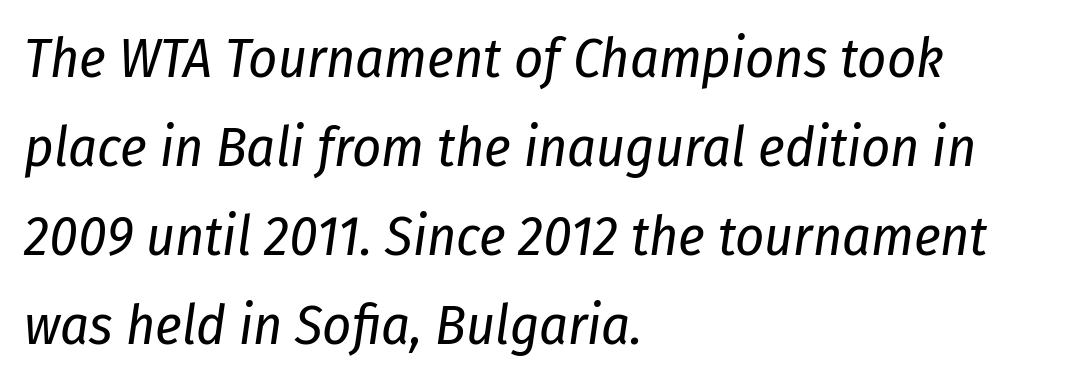
Proportional: the letters do not fall into vertical columns. These lines sit exactly where default settings would place them. Clear beneath every line of the passage. Vertical stems look standard width or narrower in stroke. The passage shown leans; its letterforms are oblique.
